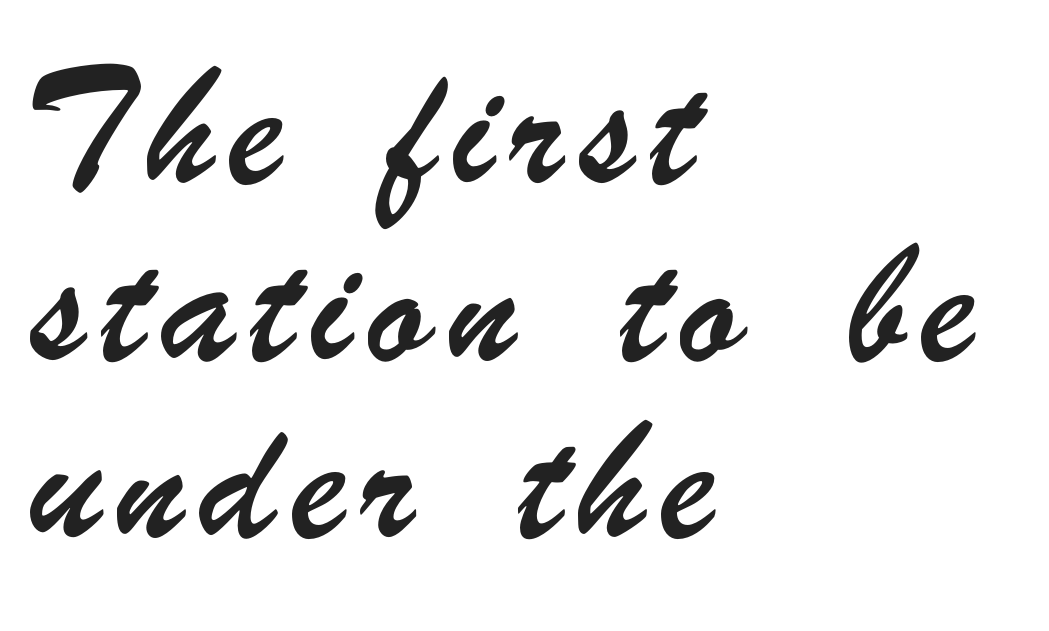
Q: Is the typeface a serif or a sans-serif typeface? A: Sans-serif.
Q: Is the text underlined? A: No.
Q: How is the paragraph aligned? A: Left-aligned.
Q: Is the spacing between lines tight, normal or loose? A: Loose.
Q: Width (condensed, normal, or wide)? A: Condensed.
Q: Stroke contrast? A: Low.
Q: x-height? A: Small.
Q: Monospaced? A: No.
